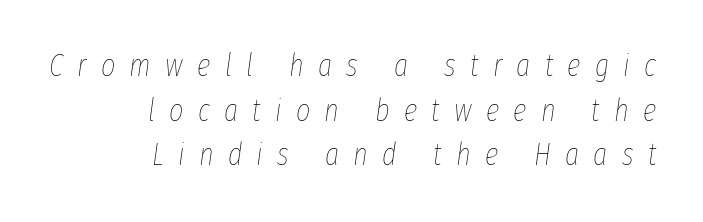
If you drew a line through each stem, it would be angled. In terms of leading, this rendering sits right in the middle. Each letter keeps its own natural width here, so spacing adapts to shape. Quick note: underline off. Letters have the restrained weight of plain body copy at most. The passage is arranged like a letterhead date or caption credit — flush right.
